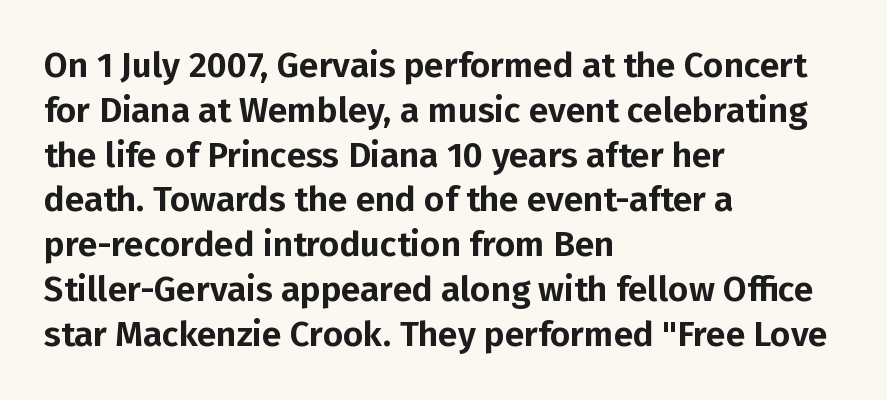
Q: Is the text italic (slanted)? A: No, it is upright.
Q: Is the typeface a serif or a sans-serif typeface? A: Sans-serif.
Q: Is the text underlined? A: No.
Q: How is the paragraph aligned? A: Left-aligned.
Q: Is the spacing between letters normal or unusually wide? A: Normal.
Q: Is the spacing between lines tight, normal or loose? A: Normal.
Q: Width (condensed, normal, or wide)? A: Normal.
Q: Stroke contrast? A: Low.
Q: x-height? A: Medium.
Q: Monospaced? A: No.
